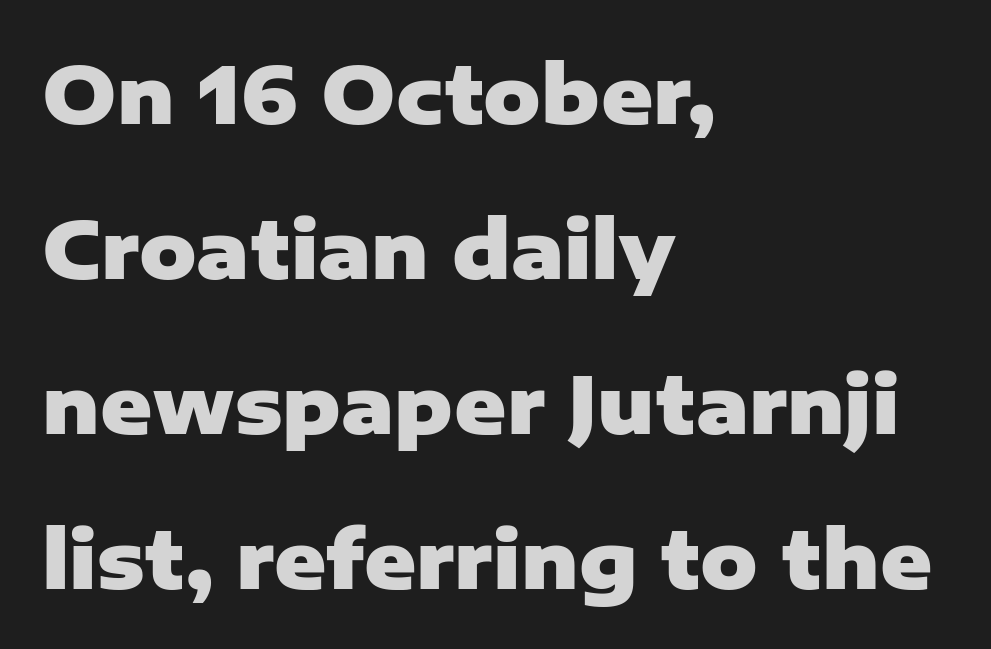
The image shows 79 px heavy sans-serif type, upright; set left-aligned, loose line spacing (1.96x), normal letter spacing, not underlined; low stroke contrast and a medium x-height.
